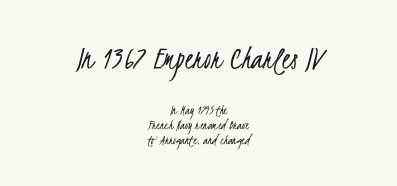
Here the designer chose a conventional face with non-uniform glyph widths. Glance below the letters and you will spot only blank space. Tightly led — the rows are bunched. Check where the strokes stop: nothing finishes them off — pure sans. Weight class: somewhere from thin through regular.
